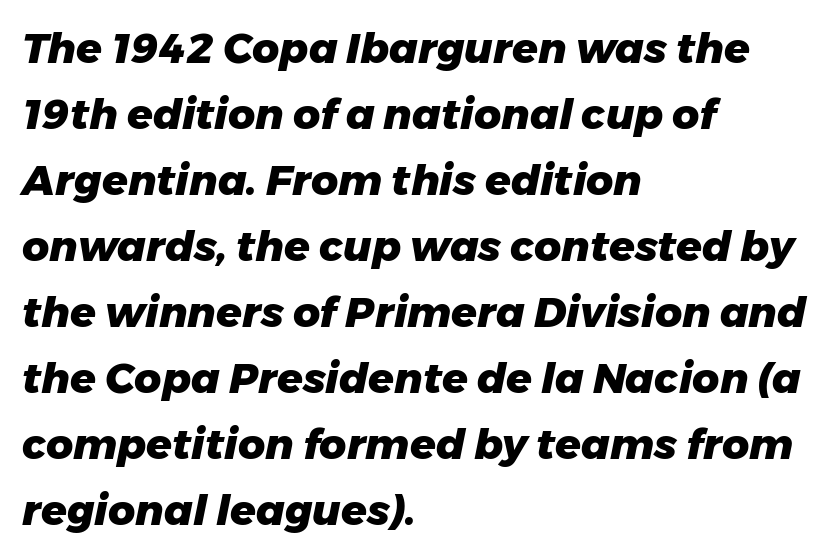
Heavy, bold letterforms. No extra tracking has been applied to these lines. The ragged edge is on the right, which tells us the setting is flush left. The rows are spaced the way most documents space them. Each letter keeps its own natural width here, so spacing adapts to shape. The passage shown is not underscored anywhere.
